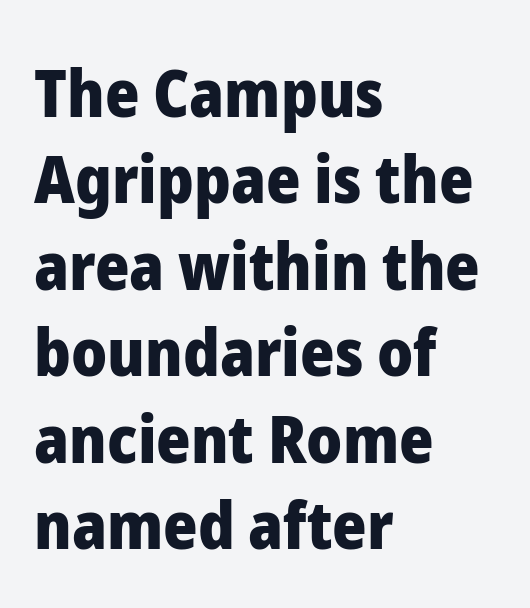
{"serif": "no", "italic": "no", "bold": "yes", "weight": "heavy", "width": "normal", "stroke_contrast": "low", "x_height": "medium", "monospaced": "no", "underline": "no", "align": "left", "line_spacing": "normal", "line_spacing_ratio": 1.31, "letter_spacing": "normal", "letter_spacing_em": 0.0, "glyph_px": 66}
